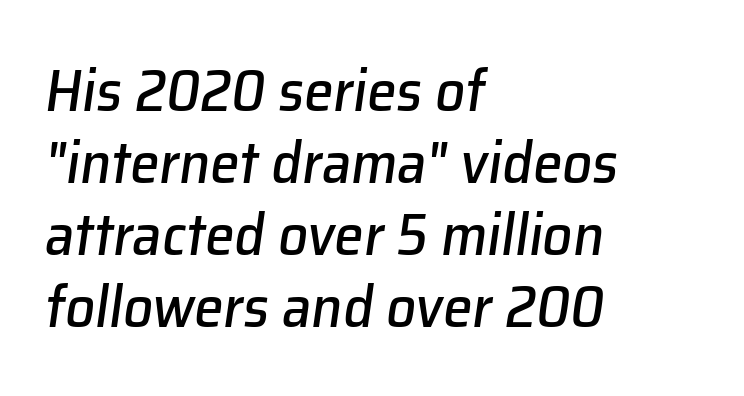
Q: Is the text italic (slanted)? A: Yes, it leans right by about 8 degrees.
Q: Is the text underlined? A: No.
Q: How is the paragraph aligned? A: Left-aligned.
Q: Is the spacing between letters normal or unusually wide? A: Normal.
Q: Width (condensed, normal, or wide)? A: Normal.
Q: Stroke contrast? A: Low.
Q: x-height? A: Medium.
Q: Monospaced? A: No.
